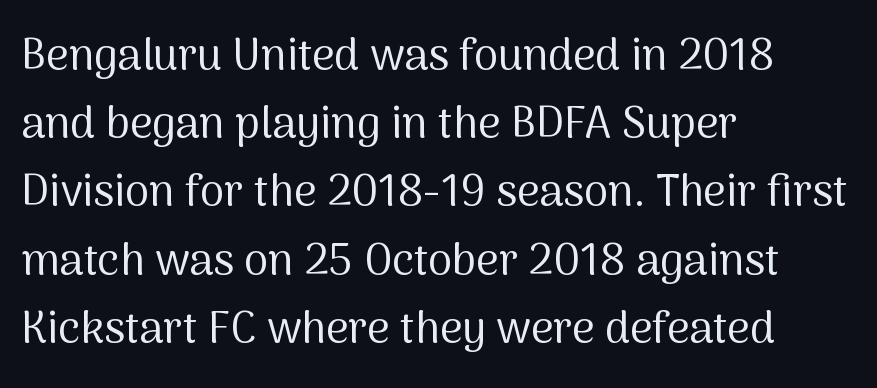
The specimen reads as upright at a glance. The rendering shows plain stroke endings on the letterforms — a sans-serif design. Character widths vary here, with narrow letters taking less room than wide ones. The typesetting does not lean heavy: it is not bold.
